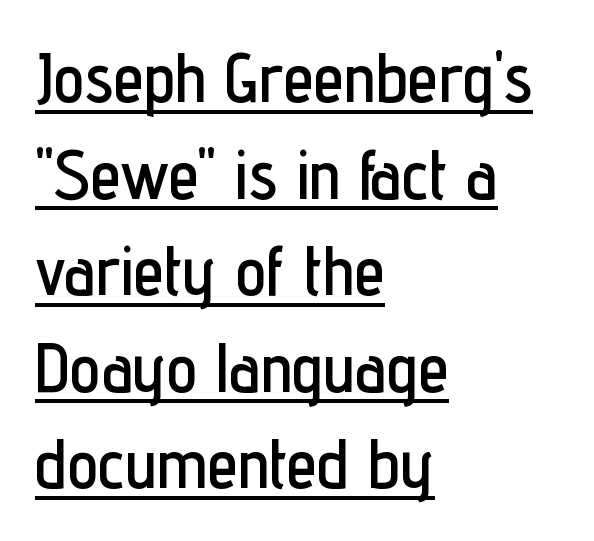
This rendering uses left alignment, leaving the right contour irregular. Vertically, the passage feels balanced, rows spaced as you'd expect. Notice how the stems are strictly vertical — no italics here. The string is rendered with underlining switched on.
